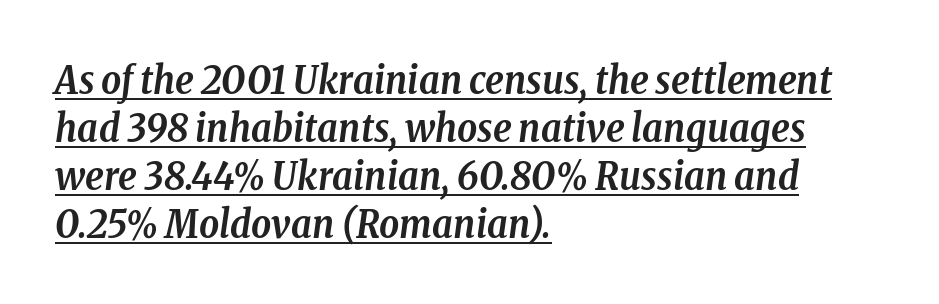
The lines in this sample share a left origin and differ only in where they stop. Quick note: italic. The face used here is proportionally spaced, like ordinary book or web type. The sample's only ornament is a line tracing under the words.
